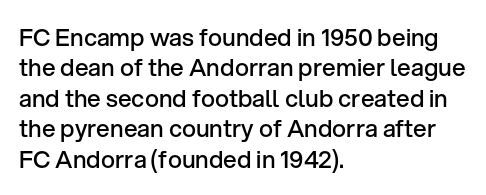
{"italic": "no", "bold": "semi", "underline": "no", "align": "left", "line_spacing": "normal", "line_spacing_ratio": 1.27, "letter_spacing": "normal", "letter_spacing_em": 0.0, "glyph_px": 24}
